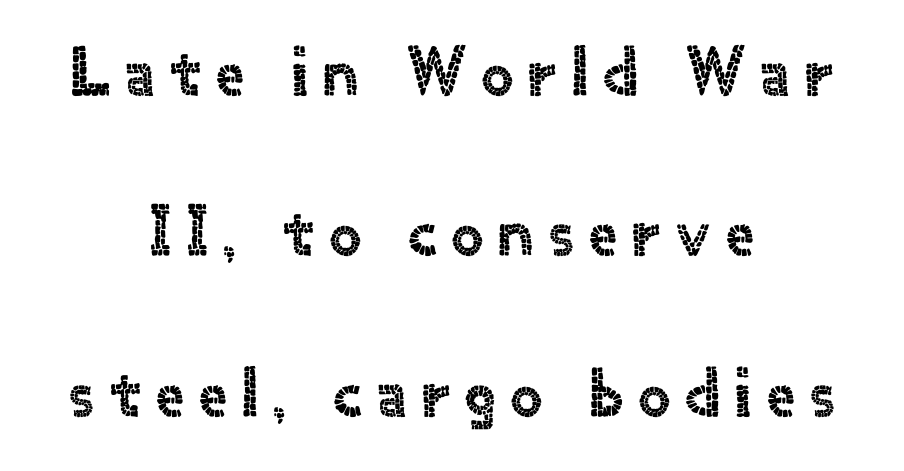
Each letter keeps its own natural width here, so spacing adapts to shape. This sample uses an upright cut, with every glyph sitting square on the baseline. Airy leading. These lines are centered, leaving both edges ragged.
